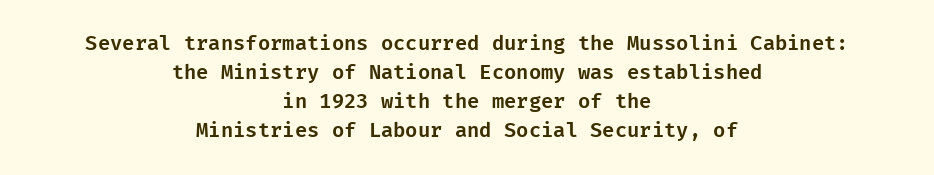
{"italic": "no", "underline": "no", "align": "center", "line_spacing": "normal", "line_spacing_ratio": 1.45, "letter_spacing": "normal", "letter_spacing_em": 0.0, "glyph_px": 20}
